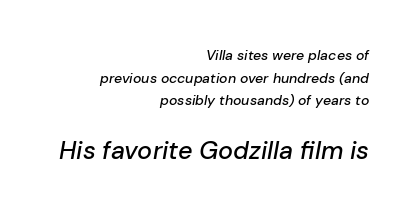
Q: Is the text italic (slanted)? A: Yes, it leans right by about 10 degrees.
Q: Is the text underlined? A: No.
Q: How is the paragraph aligned? A: Right-aligned.
Q: Is the spacing between letters normal or unusually wide? A: Normal.
Q: Is the spacing between lines tight, normal or loose? A: Normal.
Q: Which block of text is set in a larger size, the first (top) or the second (bottom)? A: The second (bottom) one.
